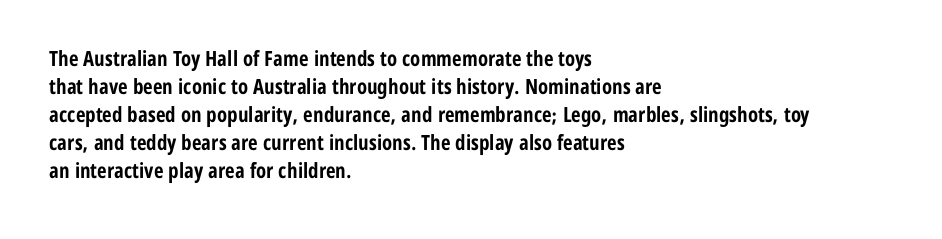
Style check: upright. Reading down the block, your eye returns to a fixed left position each line. This rendering leaves character spacing at its baseline value. Check under the words: just untouched page.
